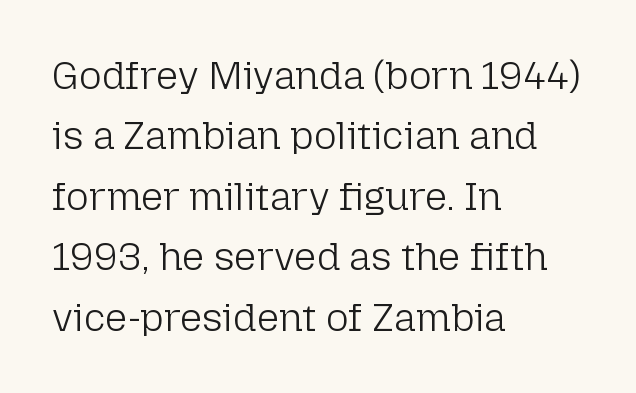
Do the characters align in a grid? No, the font is proportional. Observe the ordinary spacing: letters are neighbours, not strangers. The space directly below the letters is spotless. Weight: not bold — regular or lighter. Which margin do the lines hug? The left one — the right edge is uneven. Serif or sans? Sans — the stroke terminals are bare.
